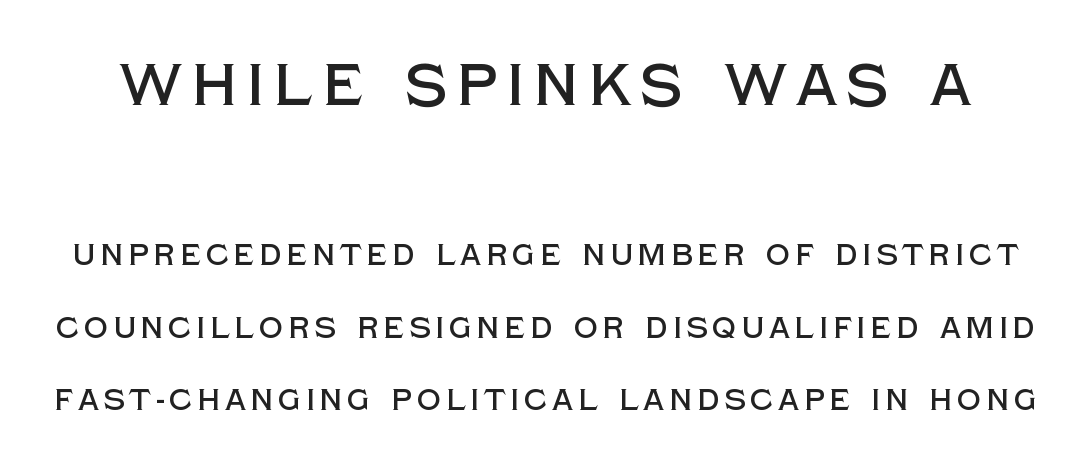
Q: Is the text italic (slanted)? A: No, it is upright.
Q: Is the typeface a serif or a sans-serif typeface? A: Sans-serif.
Q: Is the text underlined? A: No.
Q: Is the spacing between lines tight, normal or loose? A: Loose.
Q: Which block of text is set in a larger size, the first (top) or the second (bottom)? A: The first (top) one.
Q: Width (condensed, normal, or wide)? A: Normal.
Q: x-height? A: Large.
Q: Monospaced? A: No.
